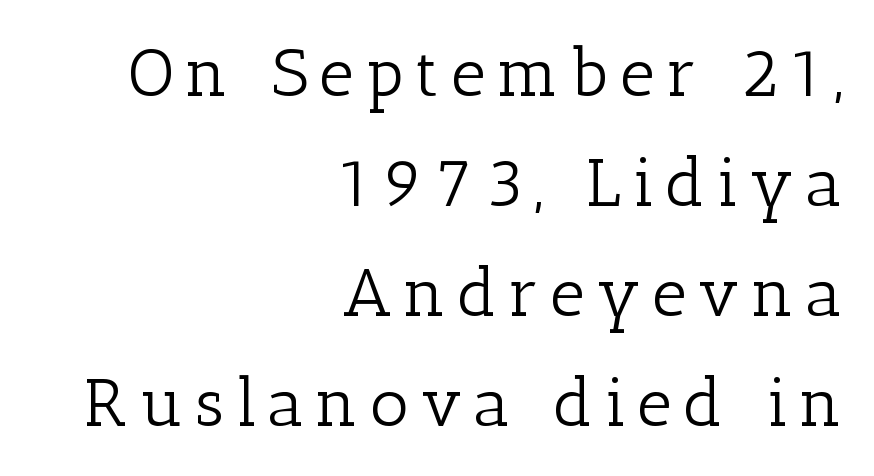
You could not count columns in this text — the font is proportionally spaced. Vertical stems look standard width or narrower in stroke. Alignment: flush right. Evenly set lines give the paragraph a standard silhouette. This rendering features lettering with no underline. When letters stand straight like this, we call the style roman or upright.
